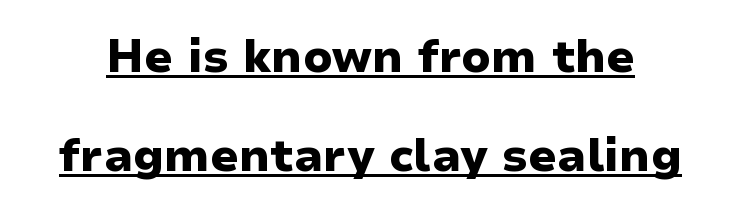
Q: Is the text bold? A: Yes.
Q: Is the text italic (slanted)? A: No, it is upright.
Q: Is the typeface a serif or a sans-serif typeface? A: Sans-serif.
Q: Is the text underlined? A: Yes.
Q: Is the spacing between letters normal or unusually wide? A: Normal.
Q: Is the spacing between lines tight, normal or loose? A: Loose.
Q: Width (condensed, normal, or wide)? A: Wide.
Q: Stroke contrast? A: Low.
Q: x-height? A: Medium.
Q: Monospaced? A: No.
